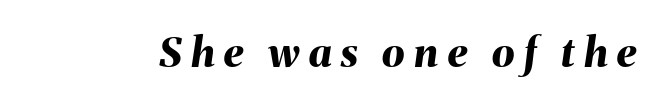
The image shows 41 px bold type, italic (leaning right); set unusually wide letter spacing (+0.23 em), not underlined; medium stroke contrast and a medium x-height.
